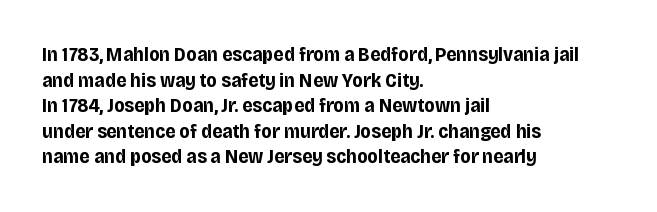
{"italic": "no", "bold": "yes", "underline": "no", "align": "left", "line_spacing": "normal", "line_spacing_ratio": 1.28, "letter_spacing": "normal", "letter_spacing_em": 0.0, "glyph_px": 20}
